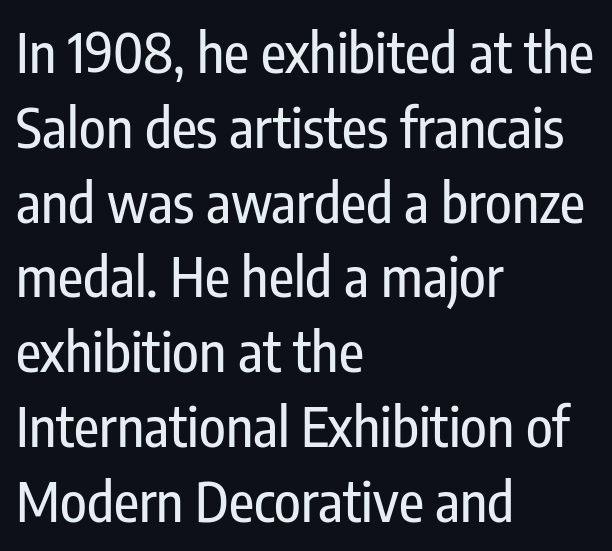
The image shows 55 px condensed sans-serif type, upright; set left-aligned, normal line spacing (1.36x), normal letter spacing, not underlined; low stroke contrast and a medium x-height.
